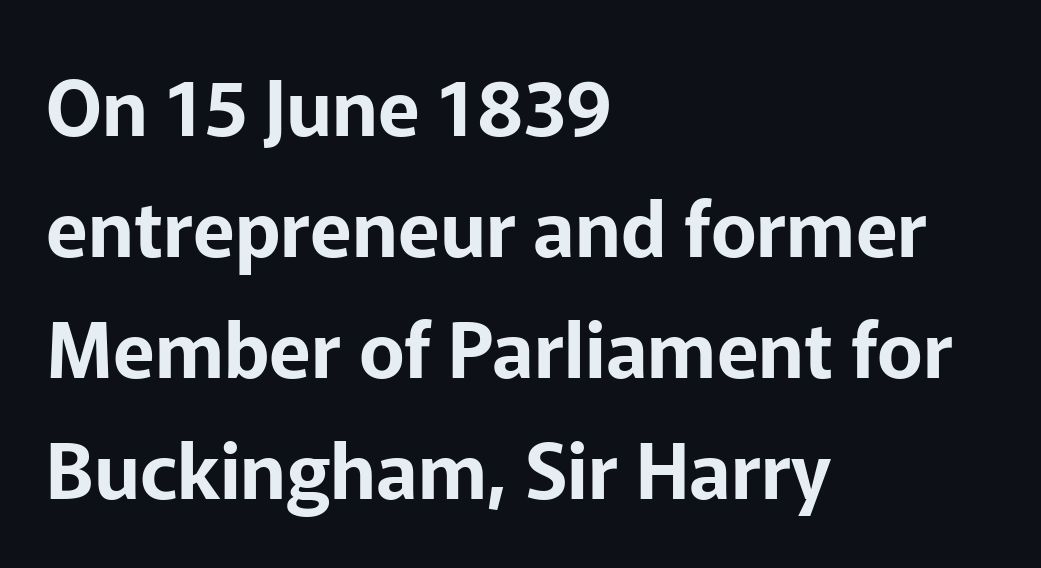
{"serif": "no", "italic": "no", "width": "normal", "stroke_contrast": "low", "x_height": "medium", "monospaced": "no", "underline": "no", "align": "left", "line_spacing": "normal", "line_spacing_ratio": 1.57, "letter_spacing": "normal", "letter_spacing_em": 0.0, "glyph_px": 77}
